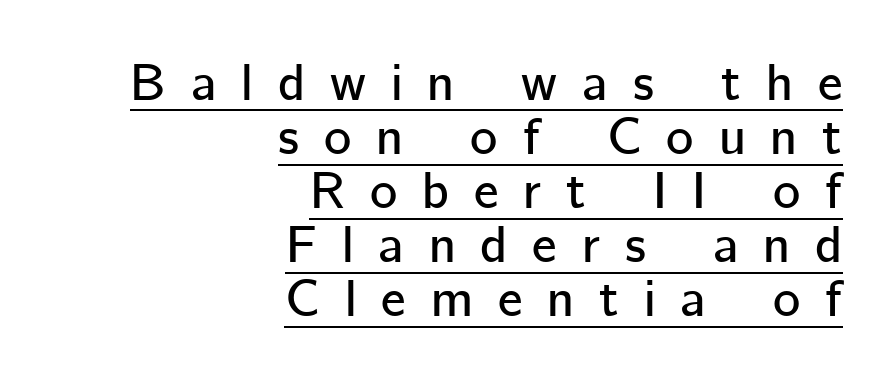
The image shows 52 px sans-serif type, upright; set right-aligned, tight line spacing (1.04x), unusually wide letter spacing (+0.48 em), underlined; low stroke contrast and a medium x-height.
